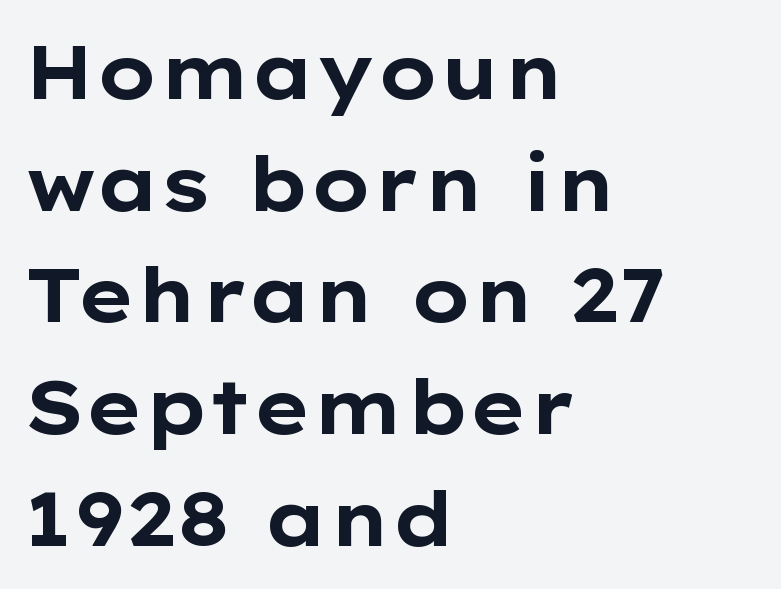
{"serif": "no", "italic": "no", "bold": "yes", "weight": "bold", "width": "wide", "stroke_contrast": "low", "x_height": "medium", "monospaced": "no", "underline": "no", "align": "left", "line_spacing": "normal", "line_spacing_ratio": 1.49, "letter_spacing": "normal", "letter_spacing_em": 0.0, "glyph_px": 75}
